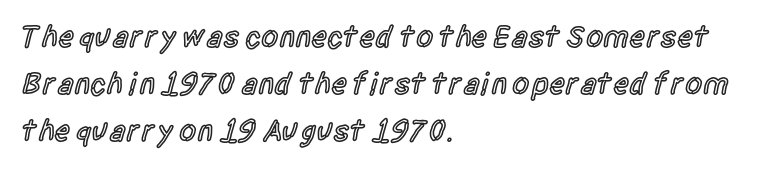
The image shows 31 px semibold, condensed sans-serif type; set left-aligned, normal line spacing (1.52x), normal letter spacing, not underlined; a large x-height.
